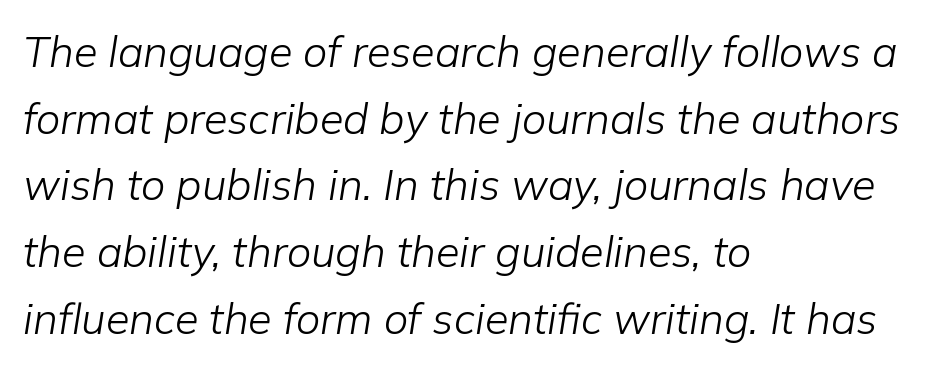
The image shows 43 px light type, italic (leaning right); set left-aligned, normal line spacing (1.55x), normal letter spacing, not underlined; low stroke contrast and a medium x-height.
